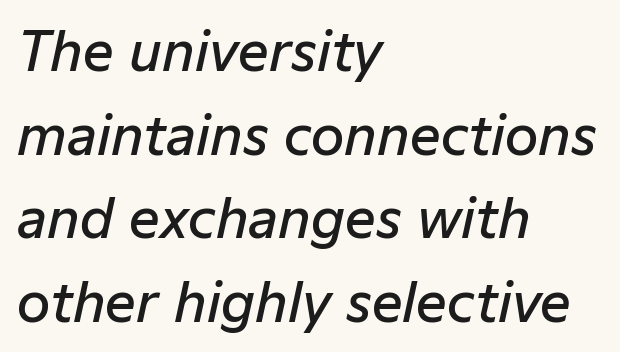
The image shows 54 px semibold type, italic (leaning right); set left-aligned, normal line spacing (1.55x), normal letter spacing, not underlined; low stroke contrast and a medium x-height.
